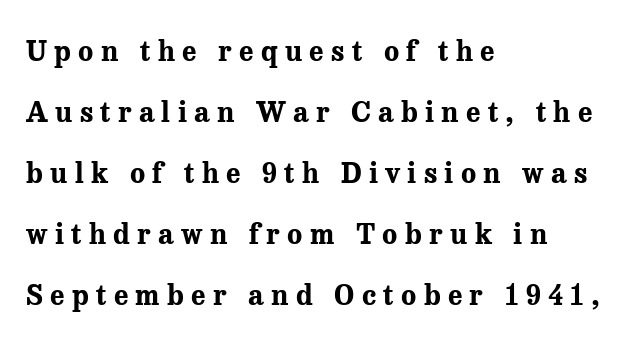
Q: Is the text bold? A: Yes.
Q: Is the text italic (slanted)? A: No, it is upright.
Q: Is the typeface a serif or a sans-serif typeface? A: Serif.
Q: Is the text underlined? A: No.
Q: How is the paragraph aligned? A: Left-aligned.
Q: Is the spacing between letters normal or unusually wide? A: Unusually wide.
Q: Is the spacing between lines tight, normal or loose? A: Loose.
Q: Width (condensed, normal, or wide)? A: Normal.
Q: Stroke contrast? A: Medium.
Q: x-height? A: Medium.
Q: Monospaced? A: No.
